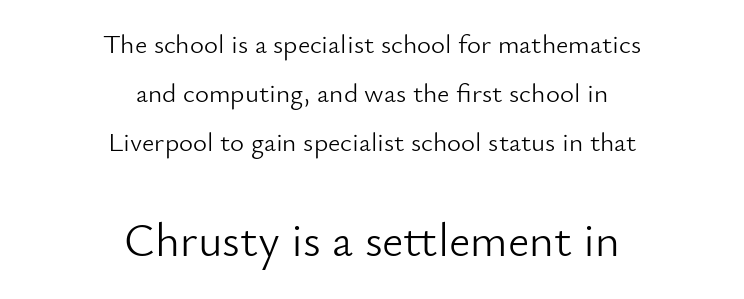
{"serif": "no", "italic": "no", "bold": "no", "weight": "light", "width": "normal", "stroke_contrast": "low", "x_height": "small", "monospaced": "no", "underline": "no", "align": "center", "line_spacing_ratio": 1.82, "letter_spacing": "normal", "letter_spacing_em": 0.0, "larger_block": "second", "size_ratio": 1.74, "glyph_px": 47}
